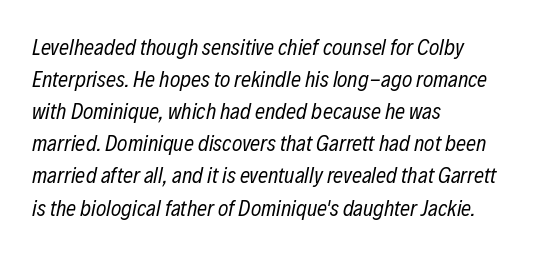
{"italic": "yes", "lean": "right", "slant_degrees": 12, "bold": "no", "underline": "no", "align": "left", "line_spacing": "normal", "line_spacing_ratio": 1.46, "letter_spacing": "normal", "letter_spacing_em": 0.0, "glyph_px": 22}
